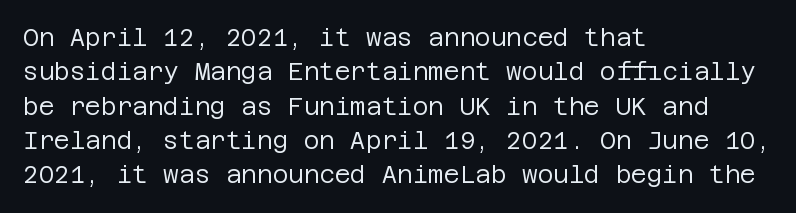
Vertical stems look standard width or narrower in stroke. Default kerning and tracking; the words read as compact shapes. These lines are set flush left with a ragged right edge. The baseline area is clear.
